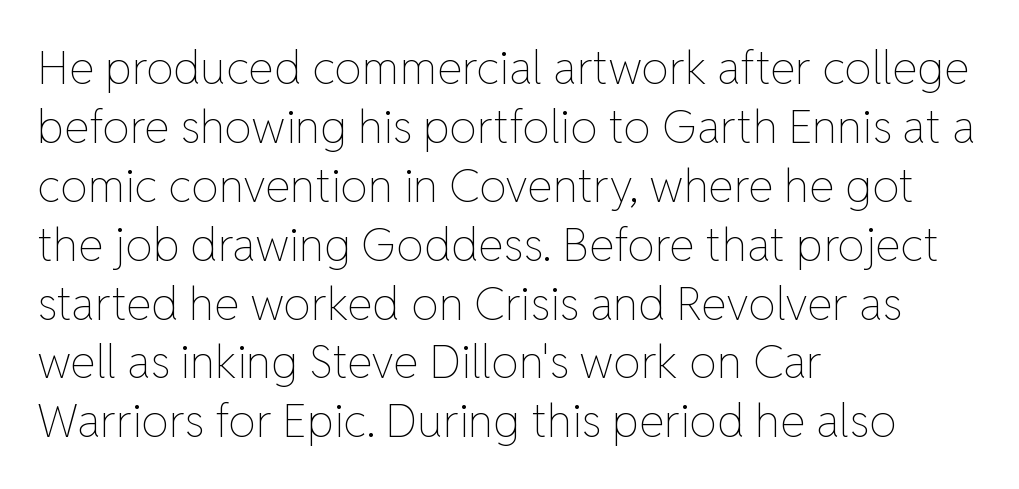
The area under the type is left untouched. Summary of vertical rhythm: regular, with standard interline spacing. Nobody touched the tracking dial on this one. Proportional: the letters do not fall into vertical columns. No extra ink here — the face is not bold.
